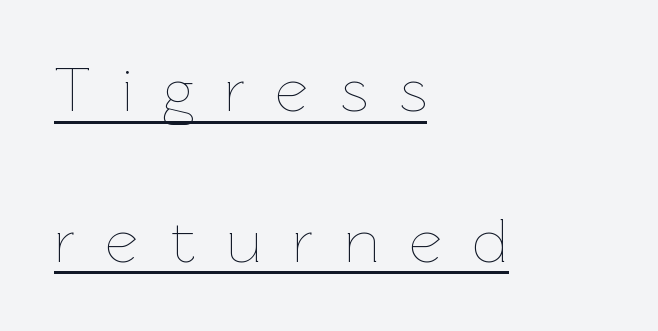
The image shows 63 px thin type, upright; set left-aligned, loose line spacing (2.39x), unusually wide letter spacing (+0.49 em), underlined; low stroke contrast and a medium x-height.
